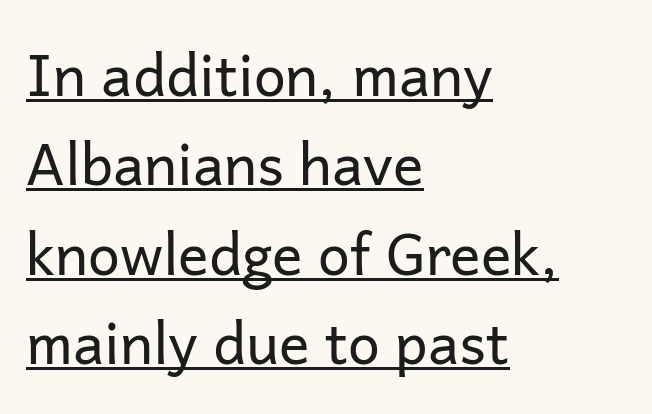
{"serif": "no", "italic": "no", "bold": "no", "weight": "regular", "width": "normal", "stroke_contrast": "low", "x_height": "medium", "monospaced": "no", "underline": "yes", "align": "left", "line_spacing": "normal", "line_spacing_ratio": 1.57, "letter_spacing": "normal", "letter_spacing_em": 0.0, "glyph_px": 57}
